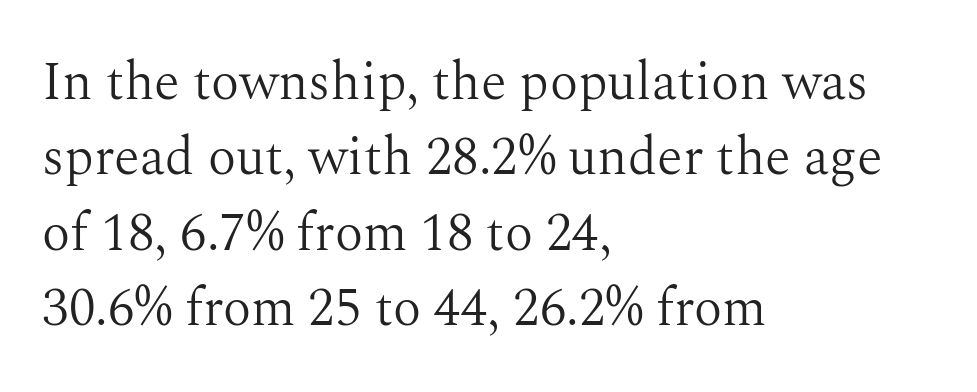
Do the characters align in a grid? No, the font is proportional. Short and long lines alike share a common starting point at left. Style check: upright. Descender tails drop into unmarked territory. Heft: none added — not bold.
